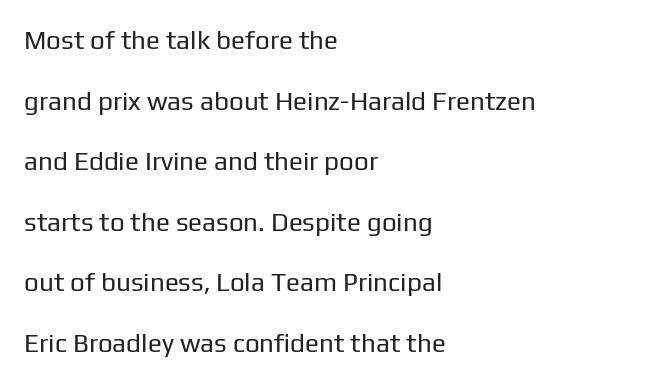
Line spacing here is loose. The strokes carry an ordinary text weight at most. Designer's note — italics off, roman on. The rag falls on the right side of this text block. Nobody drew a line under any word here.
